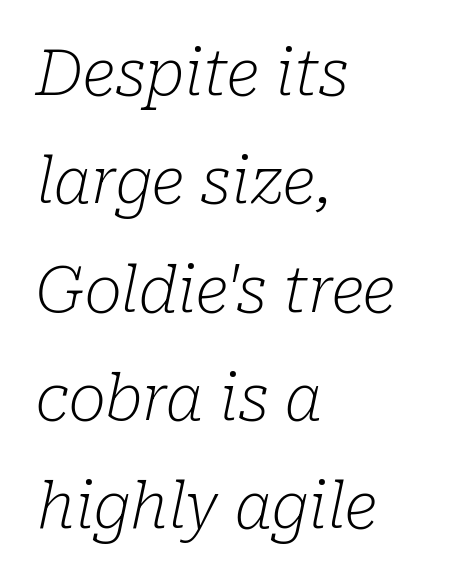
Q: Is the text bold? A: No.
Q: Is the text italic (slanted)? A: Yes, it leans right by about 10 degrees.
Q: Is the typeface a serif or a sans-serif typeface? A: Serif.
Q: Is the text underlined? A: No.
Q: How is the paragraph aligned? A: Left-aligned.
Q: Is the spacing between letters normal or unusually wide? A: Normal.
Q: Width (condensed, normal, or wide)? A: Normal.
Q: Stroke contrast? A: Low.
Q: x-height? A: Medium.
Q: Monospaced? A: No.
